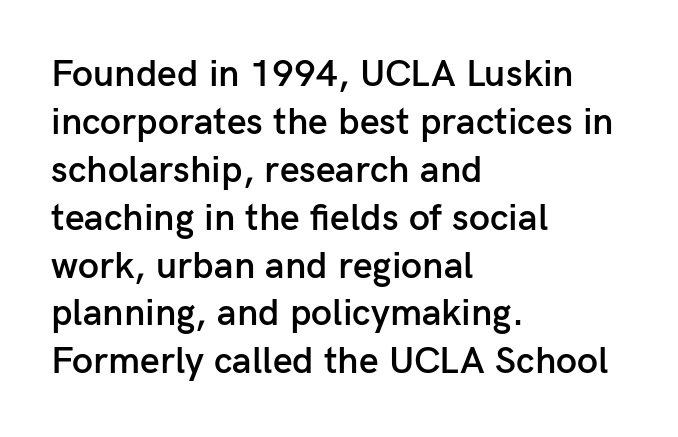
{"serif": "no", "italic": "no", "bold": "semi", "weight": "semibold", "width": "normal", "stroke_contrast": "low", "x_height": "medium", "monospaced": "no", "underline": "no", "align": "left", "line_spacing": "normal", "line_spacing_ratio": 1.26, "letter_spacing": "normal", "letter_spacing_em": 0.0, "glyph_px": 38}
